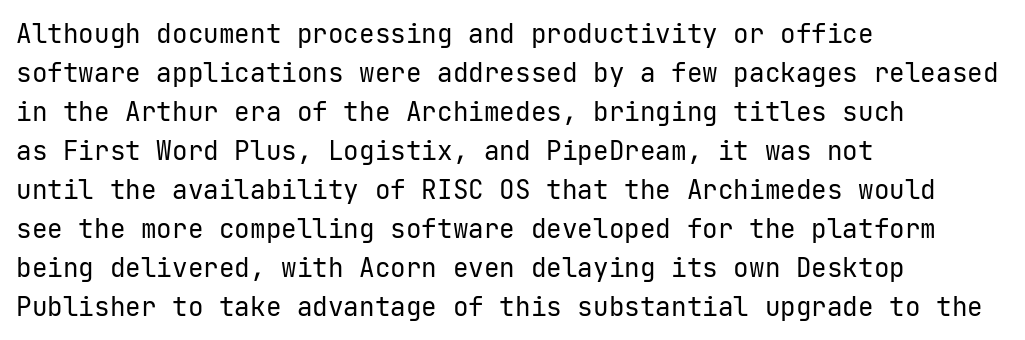
The image shows 26 px text type, upright; set left-aligned, normal line spacing (1.5x), normal letter spacing, not underlined.
